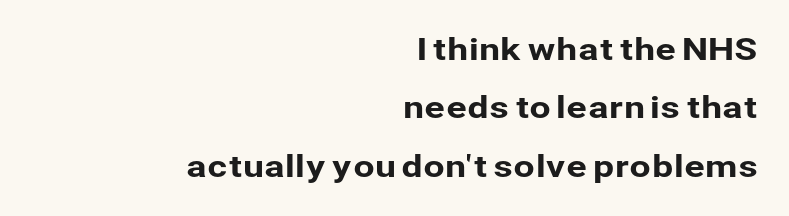
Q: Is the text italic (slanted)? A: No, it is upright.
Q: Is the typeface a serif or a sans-serif typeface? A: Sans-serif.
Q: Is the text underlined? A: No.
Q: How is the paragraph aligned? A: Right-aligned.
Q: Is the spacing between letters normal or unusually wide? A: Normal.
Q: Width (condensed, normal, or wide)? A: Normal.
Q: Stroke contrast? A: Low.
Q: x-height? A: Medium.
Q: Monospaced? A: No.
